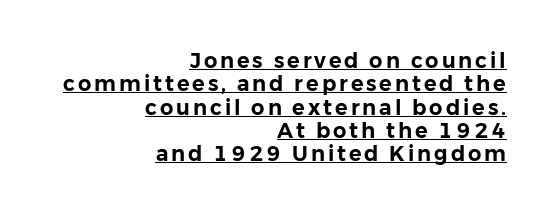
Q: Is the text italic (slanted)? A: No, it is upright.
Q: Is the text underlined? A: Yes.
Q: How is the paragraph aligned? A: Right-aligned.
Q: Is the spacing between lines tight, normal or loose? A: Tight.
